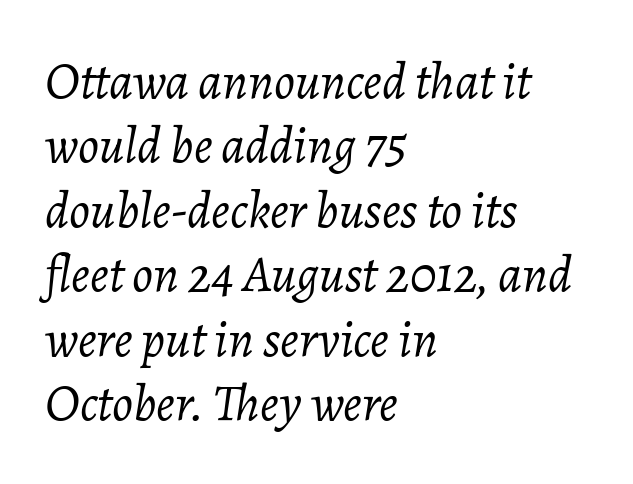
Every row of glyphs begins at an identical x-position on the left. Every character sits at an angle, as italics do. Bold? No — there's no thickening of the strokes. Tracking here is standard; glyphs follow each other at the usual distance. Unmarked baselines from the first word to the last.
